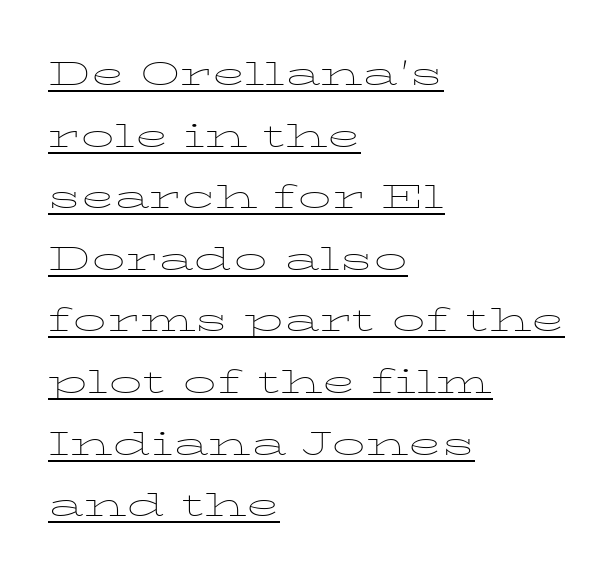
No italicization has been applied; the sample stays upright. Note the varied advance widths — an 'i' is clearly narrower than an 'm'. All the whitespace from short lines collects on the right. The characters are drawn with everyday or finer stroke widths.
